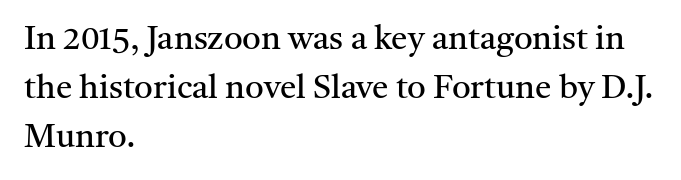
Q: Is the text bold? A: No.
Q: Is the text italic (slanted)? A: No, it is upright.
Q: Is the typeface a serif or a sans-serif typeface? A: Serif.
Q: Is the text underlined? A: No.
Q: How is the paragraph aligned? A: Left-aligned.
Q: Is the spacing between letters normal or unusually wide? A: Normal.
Q: Is the spacing between lines tight, normal or loose? A: Normal.
Q: Width (condensed, normal, or wide)? A: Normal.
Q: Stroke contrast? A: Medium.
Q: x-height? A: Medium.
Q: Monospaced? A: No.
